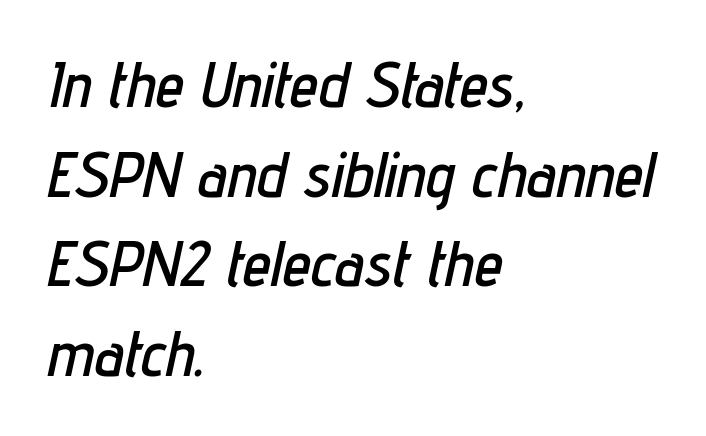
Q: Is the text italic (slanted)? A: Yes, it leans right by about 12 degrees.
Q: Is the text underlined? A: No.
Q: How is the paragraph aligned? A: Left-aligned.
Q: Is the spacing between letters normal or unusually wide? A: Normal.
Q: Is the spacing between lines tight, normal or loose? A: Normal.
Q: Width (condensed, normal, or wide)? A: Condensed.
Q: Stroke contrast? A: Low.
Q: x-height? A: Medium.
Q: Monospaced? A: No.
